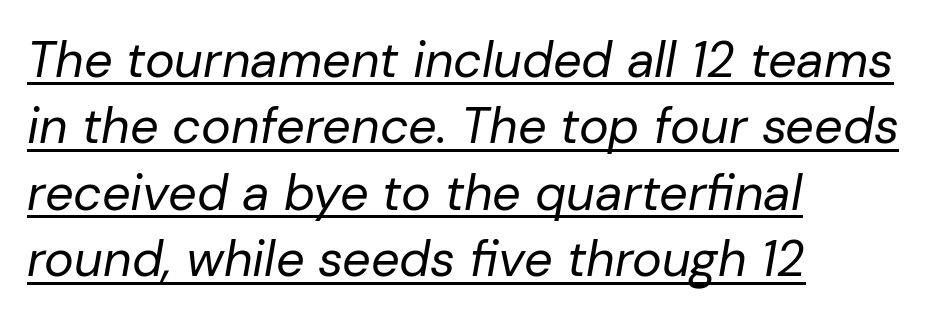
You could call the tracking neutral — neither tight nor loose. On a weight scale, this lands at 450 or below. The passage shown leans; its letterforms are oblique. Proportional: the letters do not fall into vertical columns. What's the leading like? Ordinary, nothing unusual. The typesetter chose a ragged-right arrangement here.
